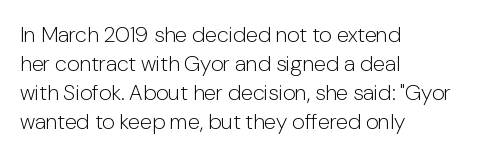
The image shows 22 px text type, upright; set left-aligned, normal line spacing (1.32x), normal letter spacing, not underlined.
